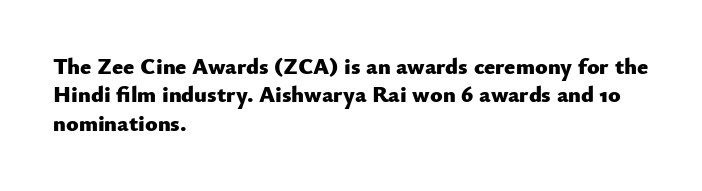
{"italic": "no", "bold": "yes", "underline": "no", "align": "left", "line_spacing_ratio": 1.23, "letter_spacing": "normal", "letter_spacing_em": 0.0, "glyph_px": 23}
